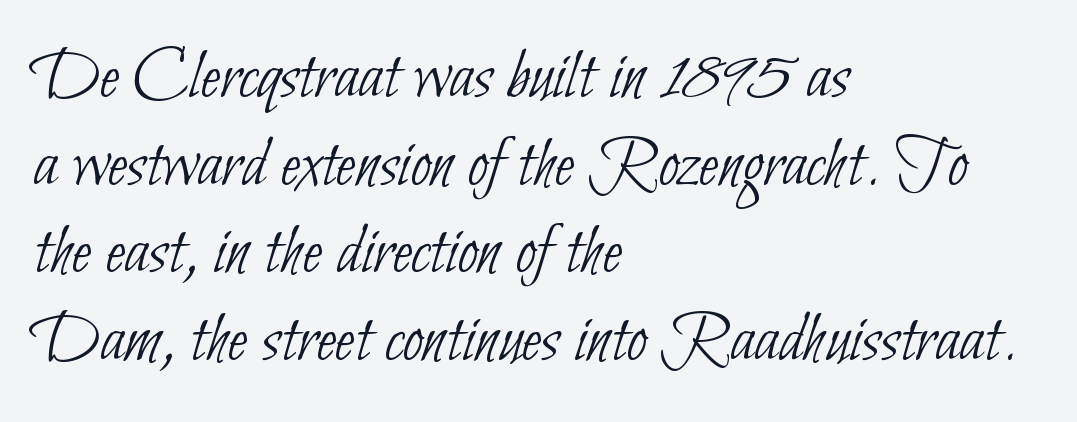
The image shows 73 px thin, condensed sans-serif type; set left-aligned, line spacing 1.2x, normal letter spacing, not underlined; low stroke contrast and a small x-height.
